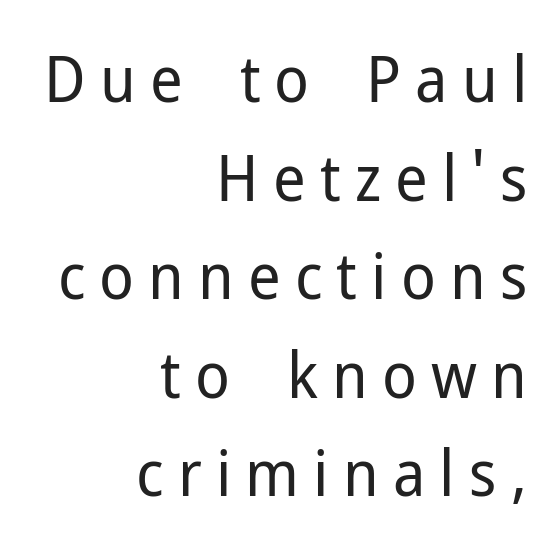
Q: Is the text bold? A: No.
Q: Is the text italic (slanted)? A: No, it is upright.
Q: Is the typeface a serif or a sans-serif typeface? A: Sans-serif.
Q: Is the text underlined? A: No.
Q: How is the paragraph aligned? A: Right-aligned.
Q: Is the spacing between letters normal or unusually wide? A: Unusually wide.
Q: Is the spacing between lines tight, normal or loose? A: Normal.
Q: Width (condensed, normal, or wide)? A: Normal.
Q: Stroke contrast? A: Low.
Q: x-height? A: Medium.
Q: Monospaced? A: No.
